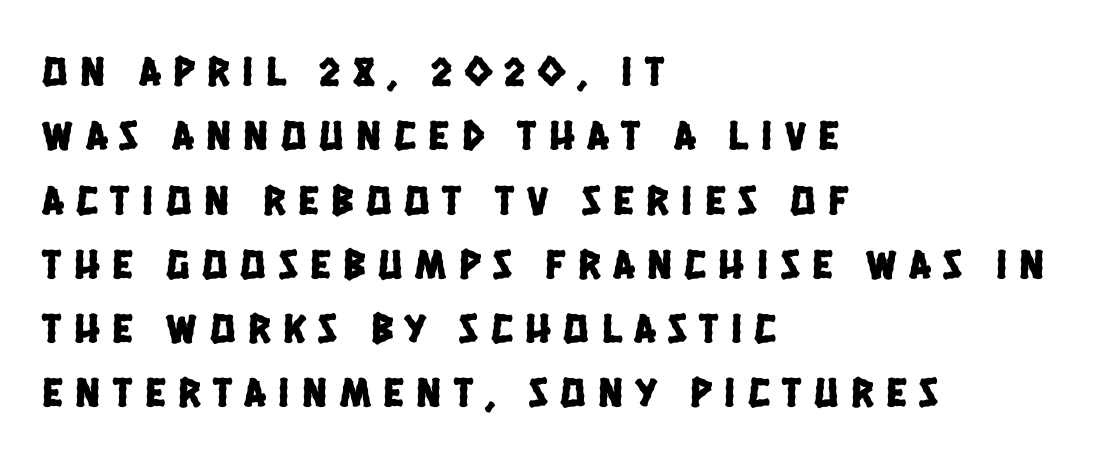
A typesetter would call this proportional, since set widths differ per character. The zone under the glyphs is completely vacant. Unlike a traditional serif, this face leaves its strokes unadorned. One glance says typical: line gaps are just what's usual. Characters follow at a spacing far wider than the type designer built in.
